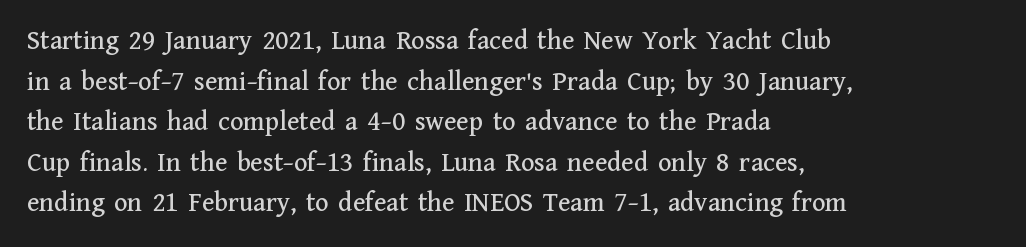
Q: Is the text italic (slanted)? A: No, it is upright.
Q: Is the typeface a serif or a sans-serif typeface? A: Serif.
Q: Is the text underlined? A: No.
Q: How is the paragraph aligned? A: Left-aligned.
Q: Is the spacing between letters normal or unusually wide? A: Normal.
Q: Is the spacing between lines tight, normal or loose? A: Normal.
Q: Width (condensed, normal, or wide)? A: Normal.
Q: Stroke contrast? A: Medium.
Q: x-height? A: Medium.
Q: Monospaced? A: No.
